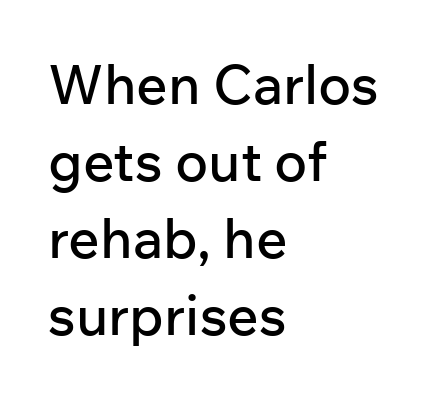
What's the leading like? Ordinary, nothing unusual. The letters advance in unequal steps, a hallmark of proportional type. The characters display no serif detailing; their extremities are plain. It's the straight-up-and-down kind of type. Glance below the letters and you will spot only blank space.
